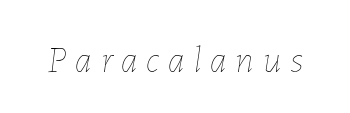
In terms of letterspacing, this is a distinctly airy, spread setting. Vertical stems look standard width or narrower in stroke. Honestly, there is no underline to notice here at all. Do the characters align in a grid? No, the font is proportional.
